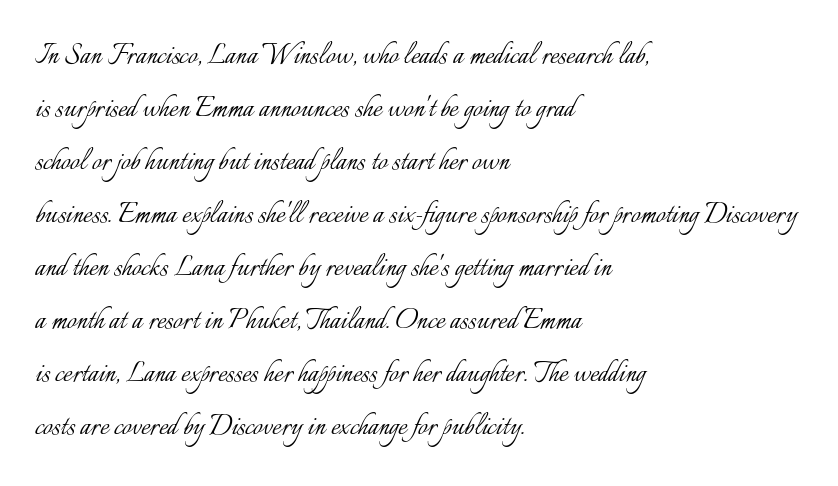
Proportional: the letters do not fall into vertical columns. The gaps between neighbouring characters are ordinary and unremarkable. Type without underlining. A typesetter would call this leading conventional body-copy spacing. The rendering anchors every line to the left-hand side.
